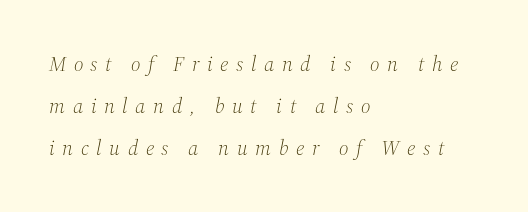
The image shows 21 px text type, italic (leaning right); set left-aligned, loose line spacing (2.0x), unusually wide letter spacing (+0.36 em), not underlined.
